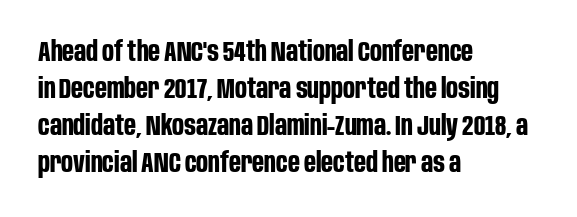
Q: Is the text bold? A: Yes.
Q: Is the text italic (slanted)? A: No, it is upright.
Q: Is the typeface a serif or a sans-serif typeface? A: Sans-serif.
Q: Is the text underlined? A: No.
Q: How is the paragraph aligned? A: Left-aligned.
Q: Is the spacing between letters normal or unusually wide? A: Normal.
Q: Is the spacing between lines tight, normal or loose? A: Normal.
Q: Width (condensed, normal, or wide)? A: Condensed.
Q: Stroke contrast? A: Low.
Q: x-height? A: Large.
Q: Monospaced? A: No.
